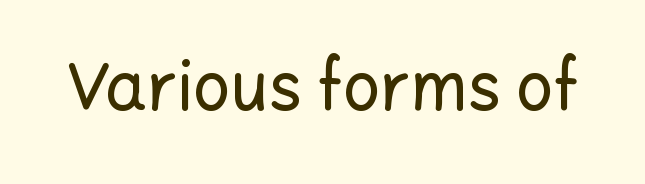
The face used here is rendered with its standard letterfit. Varying glyph widths throughout — classic text-font behaviour. Glance below the letters and you will spot only blank space. Vertical strokes here are truly vertical. A typesetter would label this face a sans.
